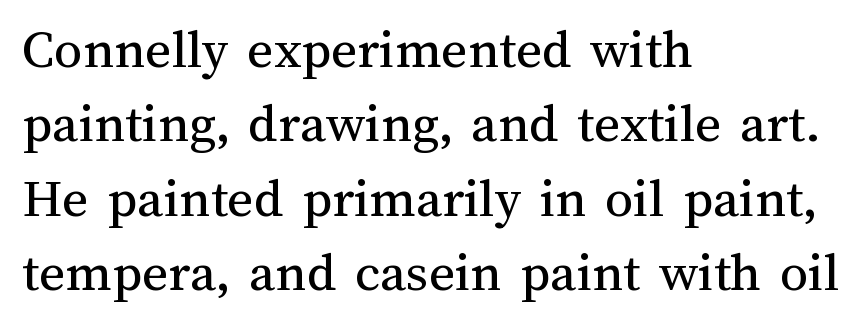
Q: Is the text bold? A: No.
Q: Is the text italic (slanted)? A: No, it is upright.
Q: Is the text underlined? A: No.
Q: How is the paragraph aligned? A: Left-aligned.
Q: Is the spacing between letters normal or unusually wide? A: Normal.
Q: Is the spacing between lines tight, normal or loose? A: Normal.
Q: Width (condensed, normal, or wide)? A: Normal.
Q: Stroke contrast? A: Medium.
Q: x-height? A: Medium.
Q: Monospaced? A: No.
